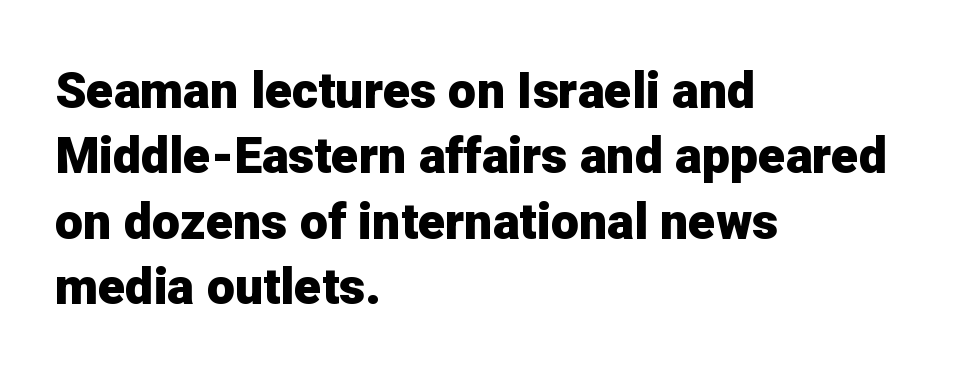
{"serif": "no", "italic": "no", "bold": "yes", "weight": "heavy", "width": "normal", "stroke_contrast": "low", "x_height": "medium", "monospaced": "no", "underline": "no", "align": "left", "line_spacing": "normal", "line_spacing_ratio": 1.31, "letter_spacing": "normal", "letter_spacing_em": 0.0, "glyph_px": 50}
